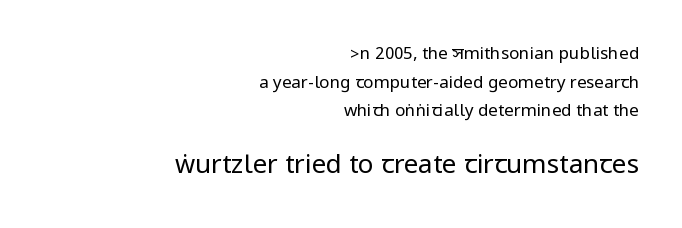
The image shows 26 px text type, upright; set right-aligned, normal line spacing (1.68x), normal letter spacing, not underlined; the second (bottom) block is 1.53x larger.
